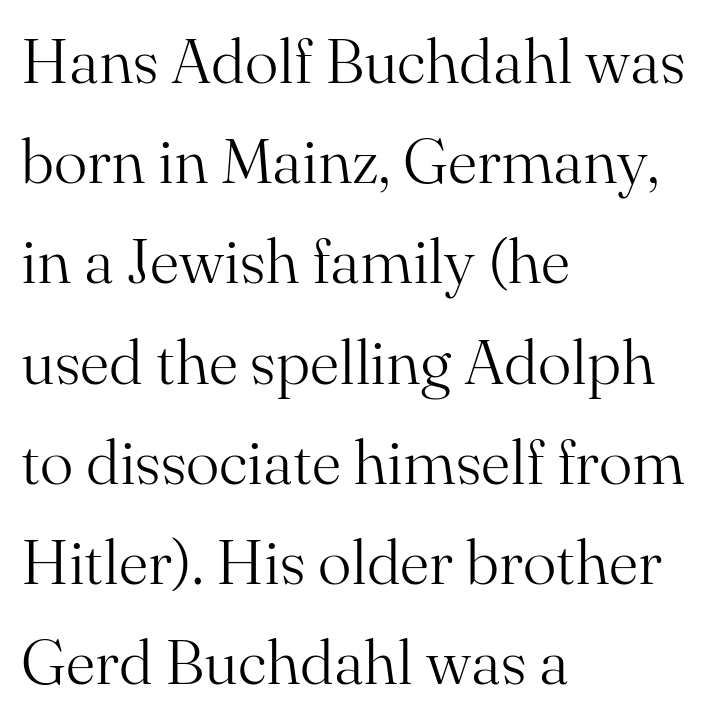
{"serif": "yes", "italic": "no", "bold": "no", "weight": "light", "width": "normal", "stroke_contrast": "medium", "x_height": "small", "monospaced": "no", "underline": "no", "align": "left", "line_spacing": "normal", "line_spacing_ratio": 1.59, "letter_spacing": "normal", "letter_spacing_em": 0.0, "glyph_px": 63}
